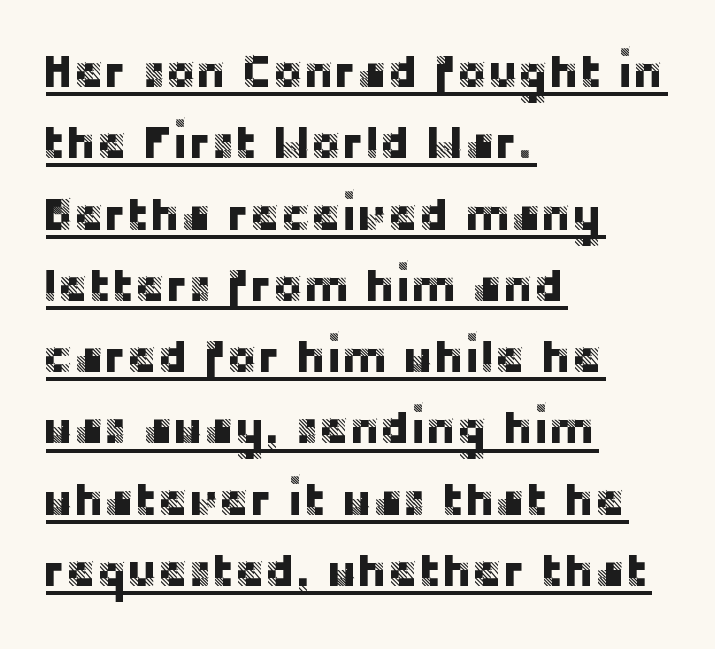
Q: Is the text italic (slanted)? A: No, it is upright.
Q: Is the typeface a serif or a sans-serif typeface? A: Sans-serif.
Q: Is the text underlined? A: Yes.
Q: How is the paragraph aligned? A: Left-aligned.
Q: Is the spacing between letters normal or unusually wide? A: Normal.
Q: Is the spacing between lines tight, normal or loose? A: Normal.
Q: Width (condensed, normal, or wide)? A: Normal.
Q: Stroke contrast? A: Low.
Q: x-height? A: Large.
Q: Monospaced? A: No.
